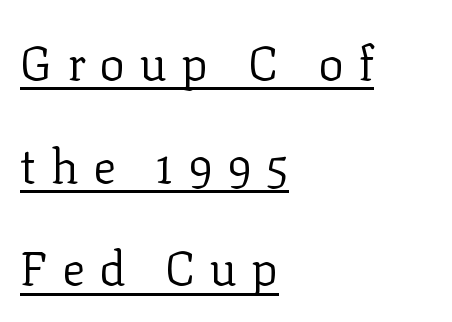
The tracking jumps out immediately: characters are airy and widely separated. The typeface chosen for these lines features serifs. The letters advance in unequal steps, a hallmark of proportional type. Stroke thickness stays within the range of a standard reading face or lighter. Glance below the letters and you will spot a drawn line. Left-aligned paragraph, ragged on the right.
